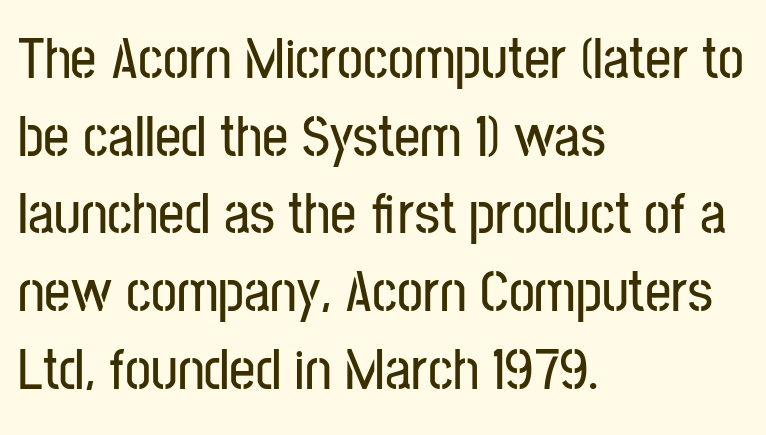
{"serif": "no", "italic": "no", "width": "condensed", "stroke_contrast": "low", "x_height": "medium", "monospaced": "no", "underline": "no", "align": "left", "line_spacing": "normal", "line_spacing_ratio": 1.34, "letter_spacing": "normal", "letter_spacing_em": 0.0, "glyph_px": 58}
